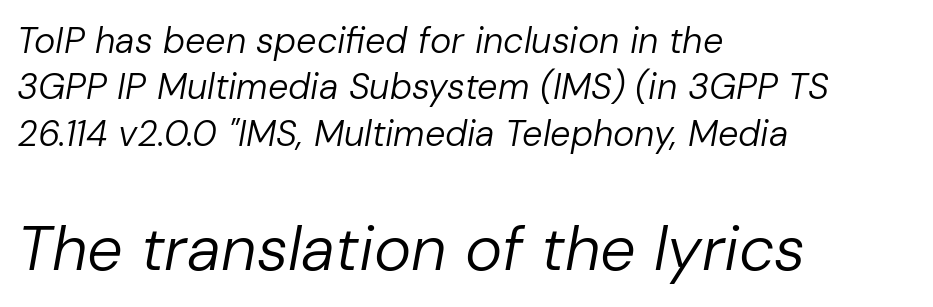
{"italic": "yes", "lean": "right", "slant_degrees": 10, "bold": "no", "weight": "regular", "width": "normal", "stroke_contrast": "low", "x_height": "medium", "monospaced": "no", "underline": "no", "align": "left", "line_spacing": "normal", "line_spacing_ratio": 1.29, "letter_spacing": "normal", "letter_spacing_em": 0.0, "larger_block": "second", "size_ratio": 1.75, "glyph_px": 63}
